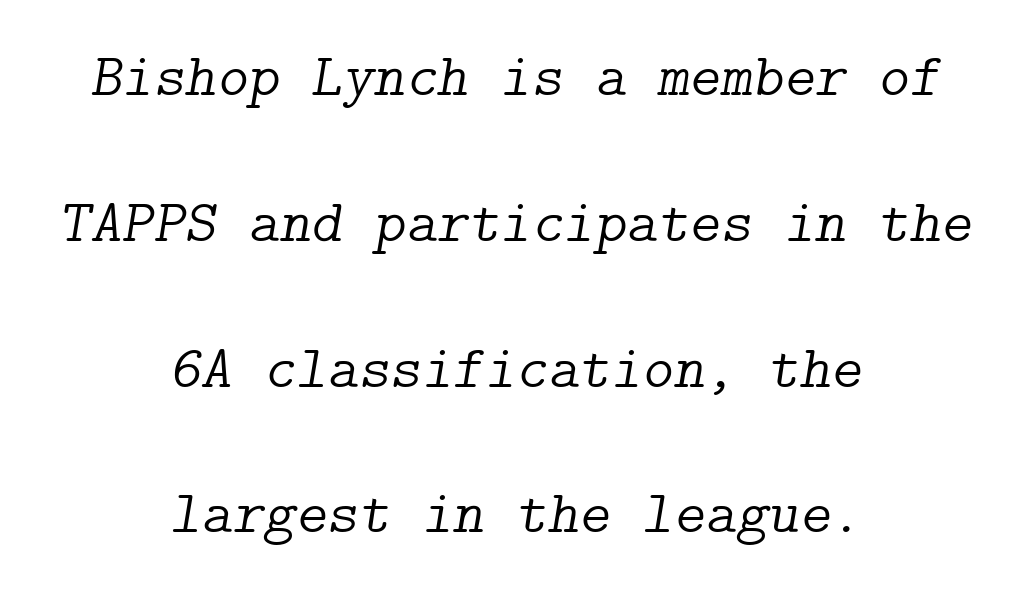
Q: Is the text bold? A: No.
Q: Is the text italic (slanted)? A: Yes, it leans right by about 9 degrees.
Q: Is the typeface a serif or a sans-serif typeface? A: Serif.
Q: Is the text underlined? A: No.
Q: How is the paragraph aligned? A: Centered.
Q: Is the spacing between letters normal or unusually wide? A: Normal.
Q: Is the spacing between lines tight, normal or loose? A: Loose.
Q: Width (condensed, normal, or wide)? A: Normal.
Q: Stroke contrast? A: Low.
Q: x-height? A: Medium.
